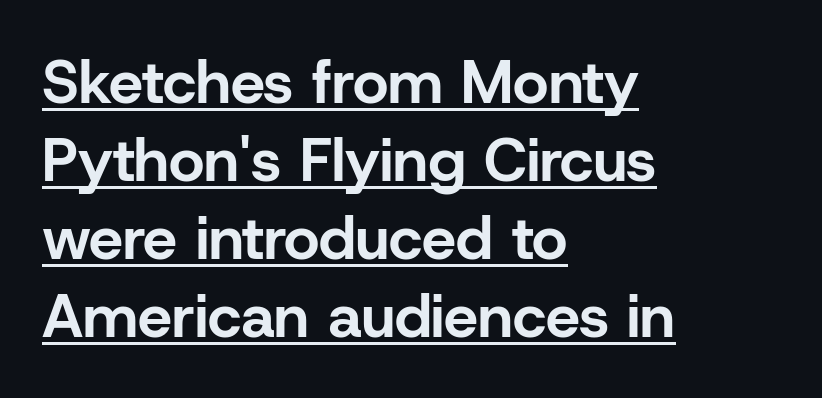
Look at the bottom of the vertical strokes: they stop flat, with no serifs. The axis of the letterforms is exactly vertical. Compared with undecorated copy, this sample adds a rule below the words. The rendering uses natural spacing where letterforms have individual widths. Compared with an ordinary text face, these strokes are far heavier — a full bold.
